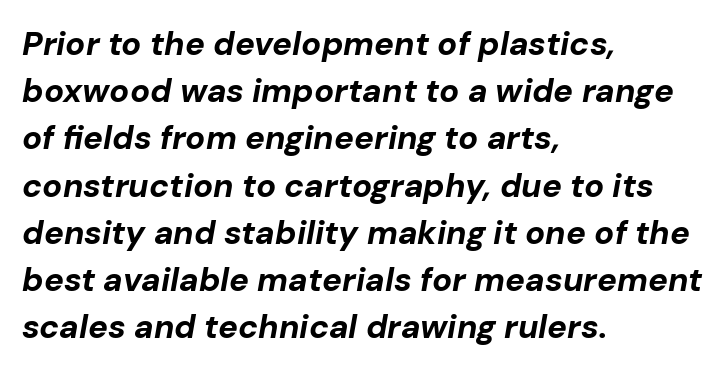
How are the letters spaced? Ordinarily, with no added tracking. Alignment: flush left. The text carries the slant typical of an italic or oblique font. Stroke thickness is high; the sample reads as a true bold. This sample has the flowing, uneven cadence of proportional lettering.
